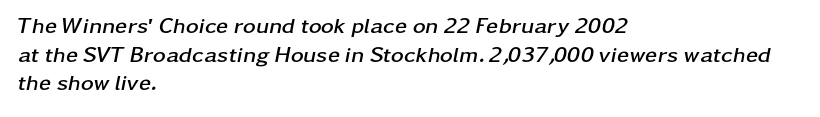
{"italic": "yes", "lean": "right", "slant_degrees": 11, "bold": "yes", "underline": "no", "align": "left", "line_spacing": "normal", "line_spacing_ratio": 1.3, "letter_spacing": "normal", "letter_spacing_em": 0.0, "glyph_px": 22}
